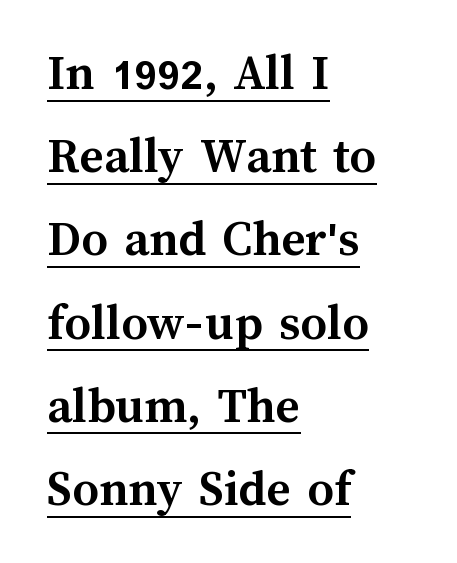
Look at the stroke-to-counter ratio: heavy, a bold. Looks like regular typesetting: each glyph gets only the width it needs. Visually the block forms a straight wall on the left and a jagged coastline on the right. Reading down the column, the eye jumps a familiar distance to each next line. Students, observe the line beneath the letters — that is underlining.
